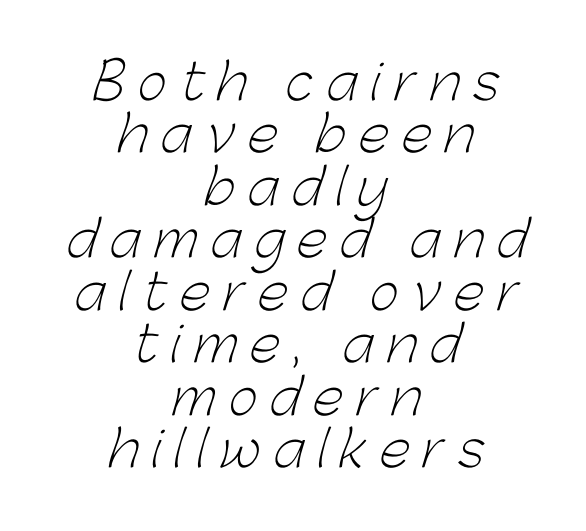
{"serif": "no", "bold": "no", "weight": "light", "width": "normal", "stroke_contrast": "low", "x_height": "medium", "monospaced": "no", "underline": "no", "align": "center", "line_spacing": "tight", "line_spacing_ratio": 1.05, "letter_spacing": "wide", "letter_spacing_em": 0.26, "glyph_px": 50}
